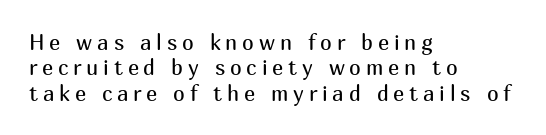
The image shows 21 px text type, upright; set left-aligned, line spacing 1.21x, unusually wide letter spacing (+0.23 em), not underlined.
